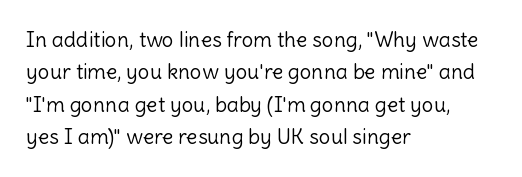
Words float on clear page, feet unadorned. Letters have the restrained weight of plain body copy at most. Horizontal alignment here is leftward, the default for most running prose. Whoever set this chose a conventional vertical rhythm. This sample uses an upright cut, with every glyph sitting square on the baseline.
